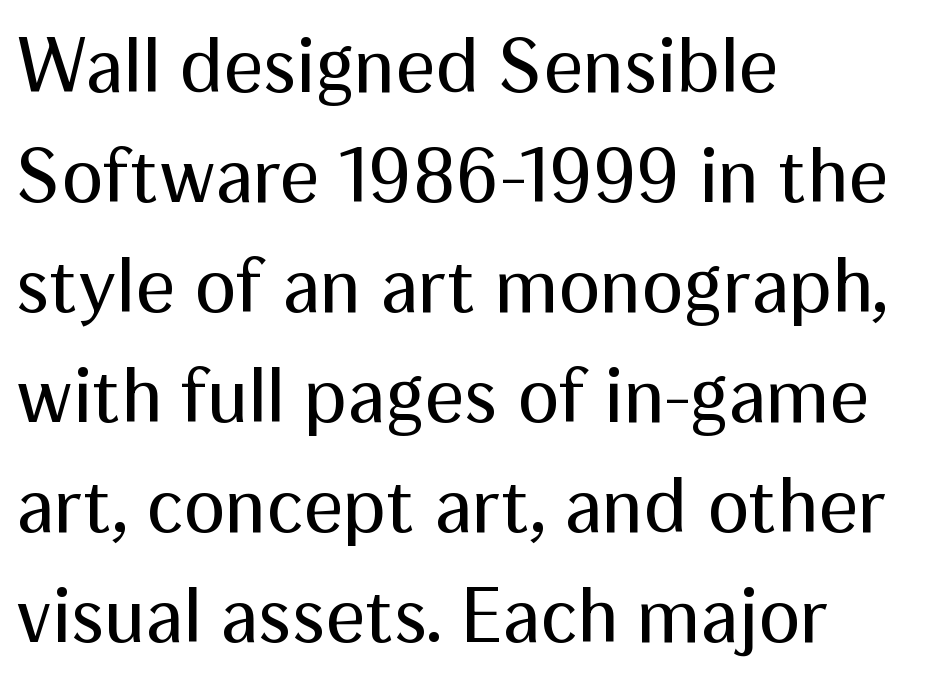
Q: Is the text bold? A: No.
Q: Is the text italic (slanted)? A: No, it is upright.
Q: Is the typeface a serif or a sans-serif typeface? A: Sans-serif.
Q: Is the text underlined? A: No.
Q: How is the paragraph aligned? A: Left-aligned.
Q: Is the spacing between letters normal or unusually wide? A: Normal.
Q: Is the spacing between lines tight, normal or loose? A: Normal.
Q: Width (condensed, normal, or wide)? A: Normal.
Q: Stroke contrast? A: Medium.
Q: x-height? A: Medium.
Q: Monospaced? A: No.
